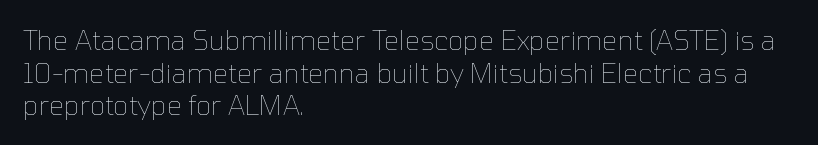
The image shows 27 px text type, upright; set left-aligned, line spacing 1.21x, normal letter spacing, not underlined.
